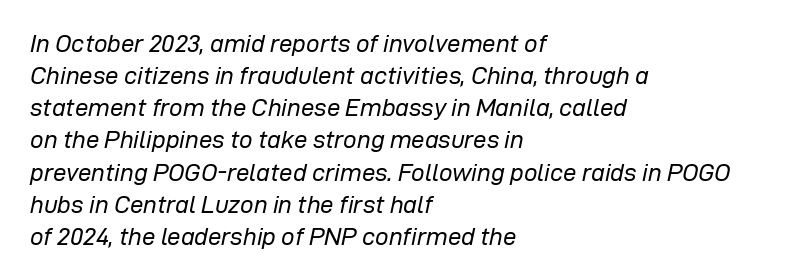
{"italic": "yes", "lean": "right", "slant_degrees": 12, "bold": "no", "underline": "no", "align": "left", "line_spacing": "normal", "line_spacing_ratio": 1.34, "letter_spacing": "normal", "letter_spacing_em": 0.0, "glyph_px": 24}
